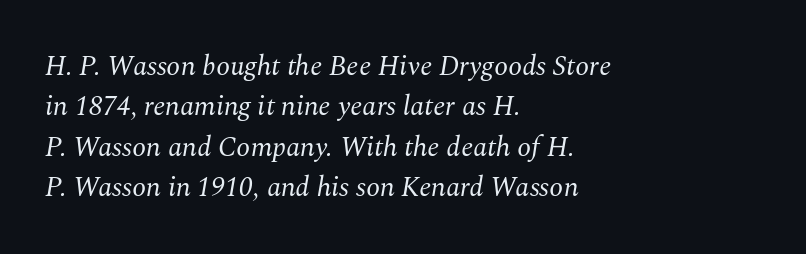
The image shows 28 px regular-weight serif type, italic (leaning right); set left-aligned, normal line spacing (1.44x), normal letter spacing, not underlined; medium stroke contrast and a medium x-height.
